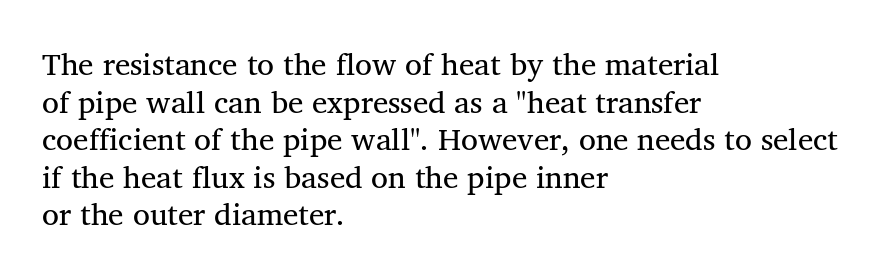
The image shows 31 px serif type; set left-aligned, line spacing 1.21x, normal letter spacing, not underlined; medium stroke contrast and a medium x-height.
